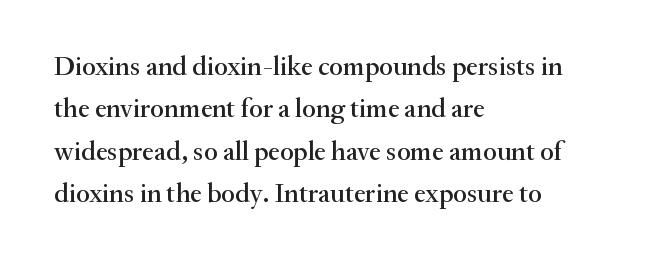
The image shows 27 px text type, upright; set left-aligned, normal line spacing (1.57x), normal letter spacing, not underlined.
